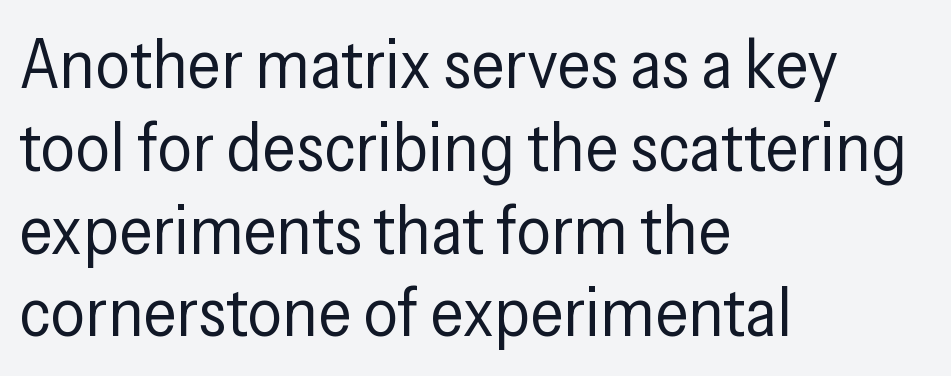
{"serif": "no", "italic": "no", "bold": "no", "weight": "regular", "width": "condensed", "stroke_contrast": "low", "x_height": "medium", "monospaced": "no", "underline": "no", "align": "left", "line_spacing_ratio": 1.2, "letter_spacing": "normal", "letter_spacing_em": 0.0, "glyph_px": 69}
